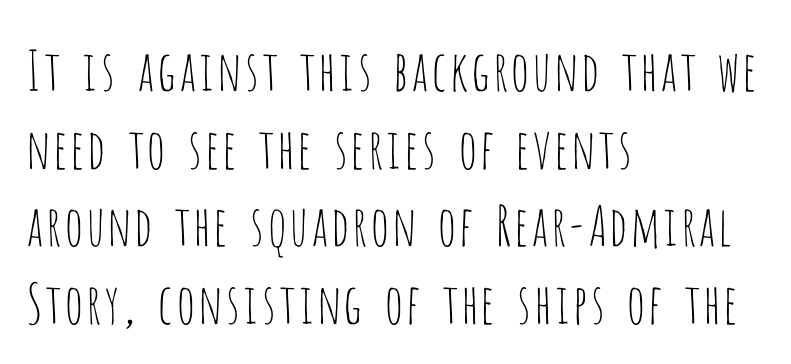
{"serif": "no", "italic": "no", "bold": "no", "weight": "thin", "width": "condensed", "stroke_contrast": "low", "x_height": "large", "monospaced": "no", "underline": "no", "align": "left", "line_spacing": "normal", "line_spacing_ratio": 1.41, "letter_spacing": "normal", "letter_spacing_em": 0.0, "glyph_px": 55}
